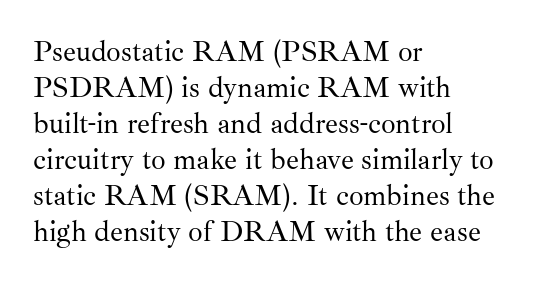
These lines are rendered in a variable-pitch font. Yep, those are serifs on the letters. Only glyphs here, with clear space below each row. Observe the ordinary spacing: letters are neighbours, not strangers. The font's upright variant was chosen for this text. Bold? No — there's no thickening of the strokes.
